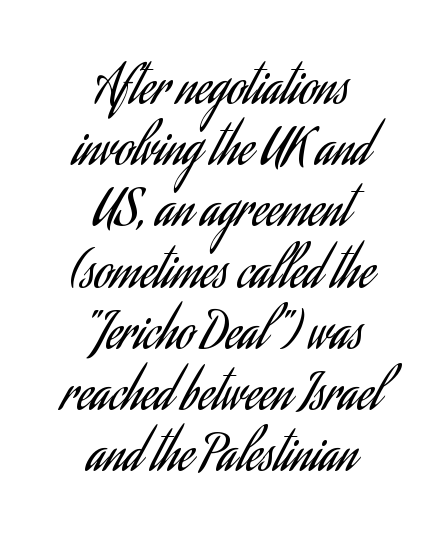
Q: Is the text bold? A: No.
Q: Is the text italic (slanted)? A: Yes.
Q: Is the typeface a serif or a sans-serif typeface? A: Sans-serif.
Q: Is the text underlined? A: No.
Q: How is the paragraph aligned? A: Centered.
Q: Is the spacing between letters normal or unusually wide? A: Normal.
Q: Is the spacing between lines tight, normal or loose? A: Normal.
Q: Width (condensed, normal, or wide)? A: Condensed.
Q: Stroke contrast? A: Low.
Q: x-height? A: Small.
Q: Monospaced? A: No.
